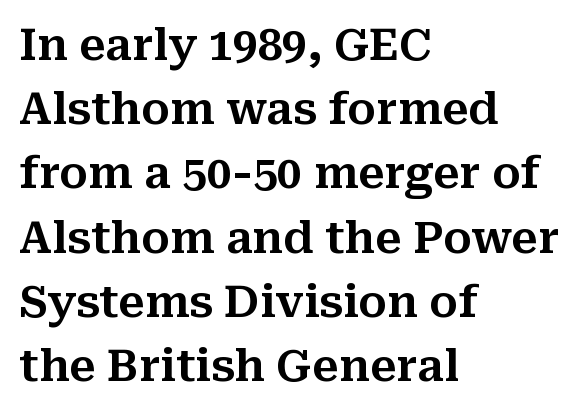
{"serif": "yes", "italic": "no", "width": "normal", "stroke_contrast": "medium", "x_height": "medium", "monospaced": "no", "underline": "no", "align": "left", "line_spacing": "normal", "line_spacing_ratio": 1.46, "letter_spacing": "normal", "letter_spacing_em": 0.0, "glyph_px": 44}
